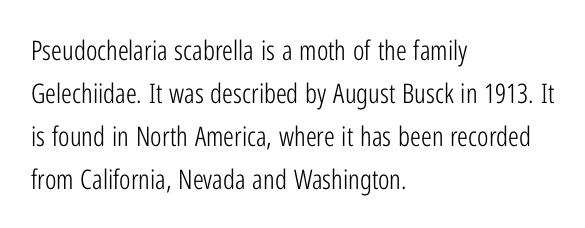
Line beginnings align vertically; line endings do not. Quick note: not italic, upright. No chunkiness to these letters — they're not bold. Default kerning and tracking; the words read as compact shapes.
